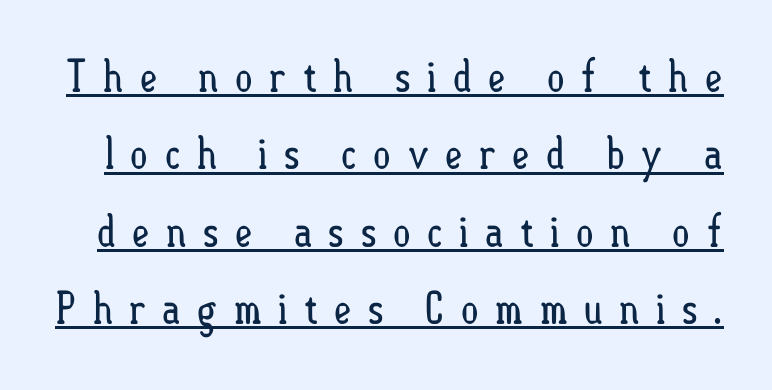
Do the letters lean? They stand straight. Tracking here is generous; glyphs stand well apart from one another. Proportional: the letters do not fall into vertical columns. The words here are underlined. Stroke mass is kept to a normal reading level or below.
